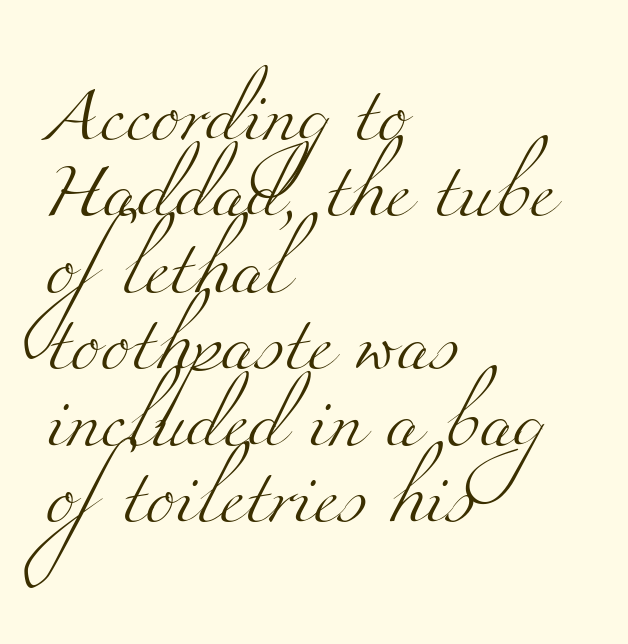
The image shows 55 px light, wide type; set left-aligned, normal line spacing (1.39x), normal letter spacing, not underlined; medium stroke contrast and a small x-height.
